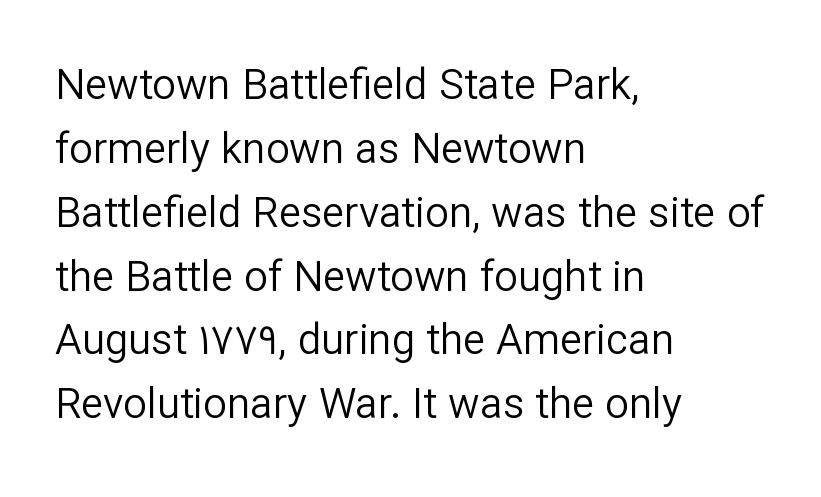
Where is the straight margin? On the left. Style check: upright. The passage shown is typed in a proportional face where columns would drift. You can tell from the bare stems that sans-serif type was used. No heavy texture on the line: the type isn't bold.
